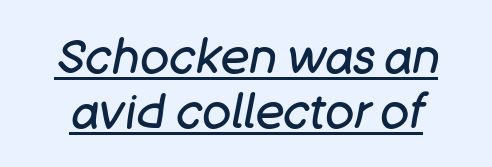
The image shows 48 px regular-weight type, italic (leaning right); set tight line spacing (1.15x), normal letter spacing, underlined; low stroke contrast and a large x-height.
